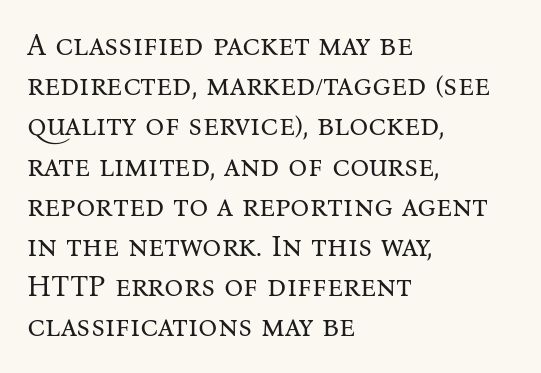
Words float on clear page, feet unadorned. A roman cut, with each character standing at attention. The typesetter chose a ragged-right arrangement here. Evenly set lines give the paragraph a standard silhouette.
